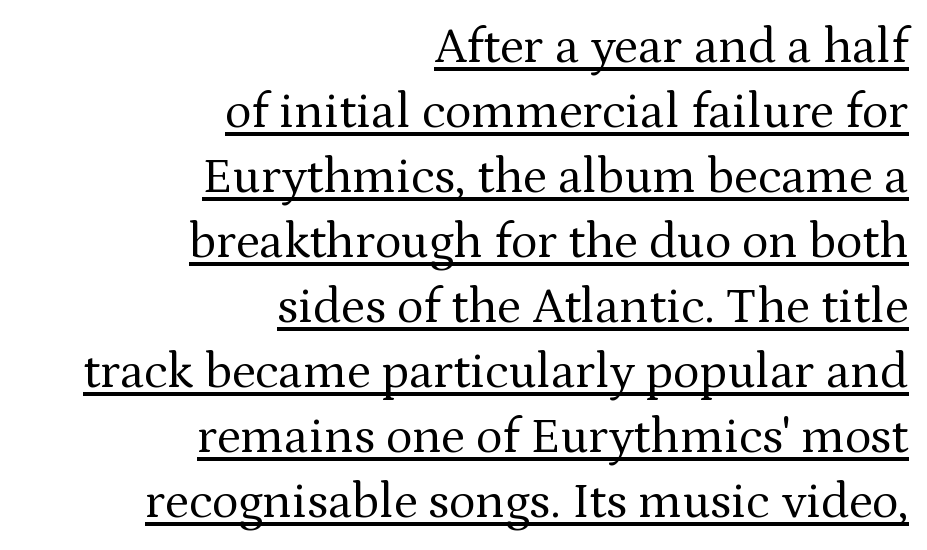
{"serif": "yes", "italic": "no", "bold": "no", "weight": "regular", "width": "normal", "stroke_contrast": "medium", "x_height": "medium", "monospaced": "no", "underline": "yes", "align": "right", "line_spacing": "normal", "line_spacing_ratio": 1.3, "letter_spacing": "normal", "letter_spacing_em": 0.0, "glyph_px": 50}
